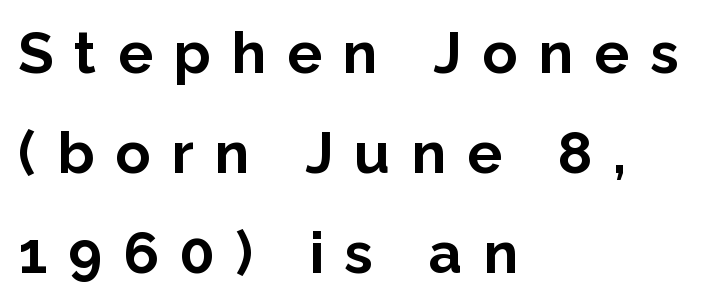
The image shows 58 px bold sans-serif type, upright; set left-aligned, line spacing 1.72x, unusually wide letter spacing (+0.36 em), not underlined; low stroke contrast and a medium x-height.
